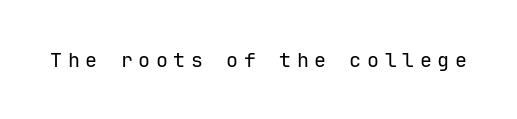
{"italic": "no", "bold": "no", "underline": "no", "letter_spacing": "wide", "letter_spacing_em": 0.28, "glyph_px": 20}
